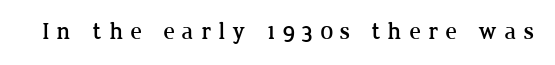
The image shows 24 px text type, upright; set unusually wide letter spacing (+0.3 em), not underlined.
